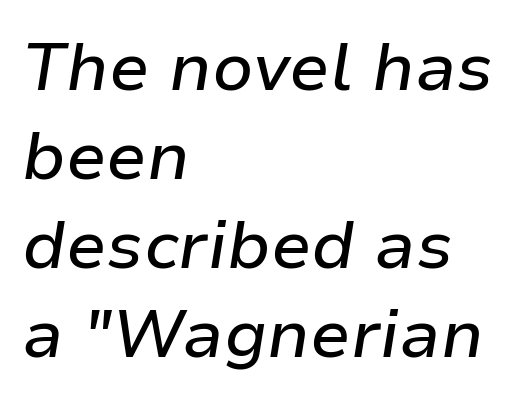
{"italic": "yes", "lean": "right", "slant_degrees": 9, "width": "normal", "stroke_contrast": "low", "x_height": "medium", "monospaced": "no", "underline": "no", "align": "left", "line_spacing": "normal", "line_spacing_ratio": 1.33, "letter_spacing": "normal", "letter_spacing_em": 0.0, "glyph_px": 67}
